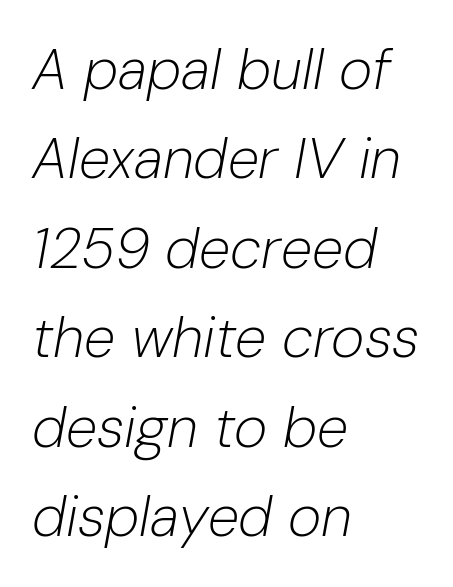
{"italic": "yes", "lean": "right", "slant_degrees": 10, "bold": "no", "weight": "light", "width": "normal", "stroke_contrast": "low", "x_height": "medium", "monospaced": "no", "underline": "no", "align": "left", "line_spacing": "normal", "line_spacing_ratio": 1.57, "letter_spacing": "normal", "letter_spacing_em": 0.0, "glyph_px": 57}
